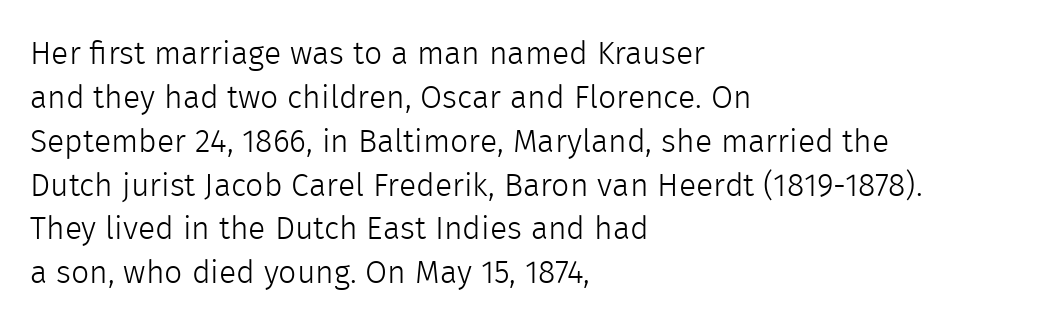
{"serif": "no", "italic": "no", "bold": "no", "weight": "light", "width": "normal", "x_height": "medium", "monospaced": "no", "underline": "no", "align": "left", "line_spacing": "normal", "line_spacing_ratio": 1.37, "letter_spacing": "normal", "letter_spacing_em": 0.0, "glyph_px": 32}
